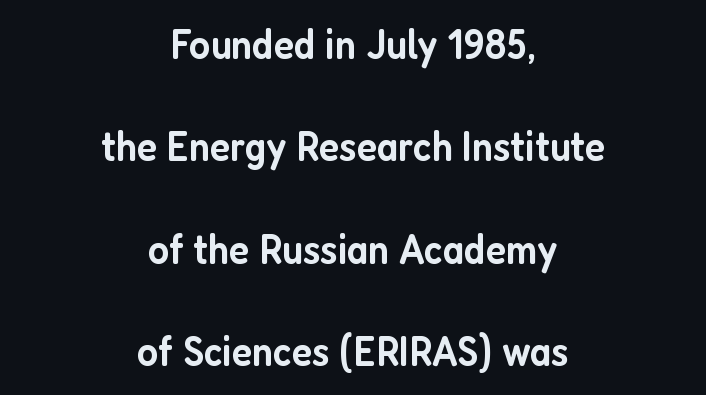
Q: Is the text bold? A: Semi-bold.
Q: Is the text italic (slanted)? A: No, it is upright.
Q: Is the typeface a serif or a sans-serif typeface? A: Sans-serif.
Q: Is the text underlined? A: No.
Q: How is the paragraph aligned? A: Centered.
Q: Is the spacing between letters normal or unusually wide? A: Normal.
Q: Is the spacing between lines tight, normal or loose? A: Loose.
Q: Width (condensed, normal, or wide)? A: Condensed.
Q: Stroke contrast? A: Low.
Q: x-height? A: Medium.
Q: Monospaced? A: No.
